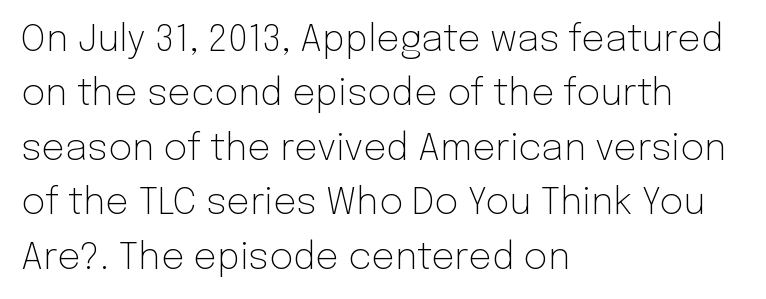
Varying glyph widths throughout — classic text-font behaviour. Look at the bottom of the vertical strokes: they stop flat, with no serifs. Honestly, the row spacing looks completely unremarkable. The passage shown is not bold in any degree.
